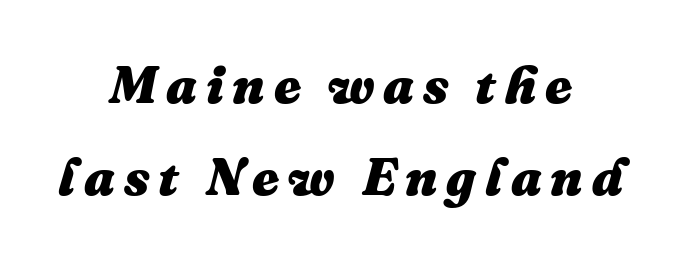
Q: Is the text bold? A: Yes.
Q: Is the text italic (slanted)? A: Yes, it leans right by about 16 degrees.
Q: Is the text underlined? A: No.
Q: How is the paragraph aligned? A: Centered.
Q: Width (condensed, normal, or wide)? A: Normal.
Q: Stroke contrast? A: Medium.
Q: x-height? A: Medium.
Q: Monospaced? A: No.
